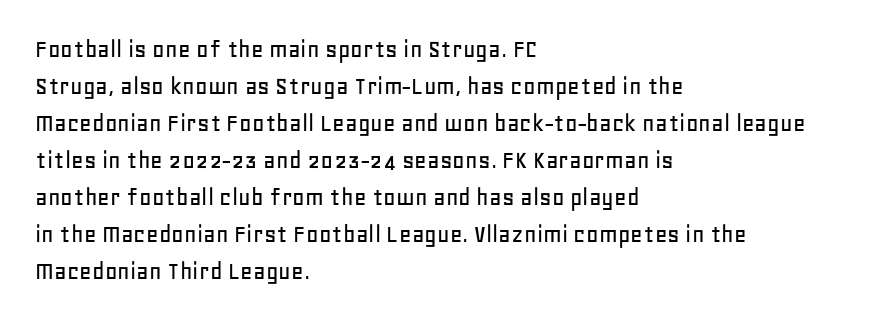
{"italic": "no", "underline": "no", "align": "left", "line_spacing": "normal", "line_spacing_ratio": 1.37, "letter_spacing": "normal", "letter_spacing_em": 0.0, "glyph_px": 27}
